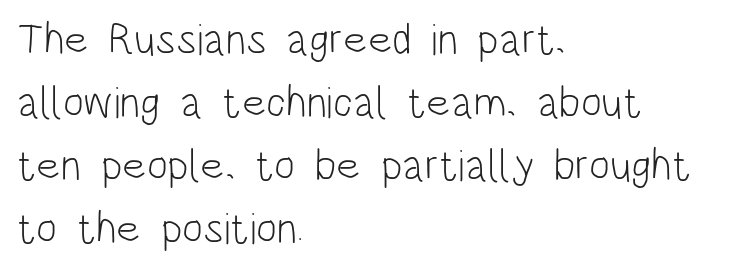
Upright lettering throughout. Each new line begins a customary step beneath the previous one. The rendering keeps characters at their native spacing. Heft: none added — not bold. Does the type have serifs? No, each stem ends abruptly. The string is rendered with underlining switched off.
